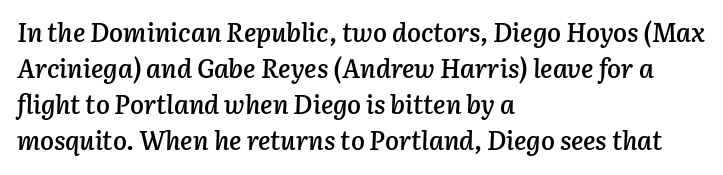
The words here are not underlined. Inter-character spacing is left at the font's built-in metrics. Does the leading feel generous? No, just average. Stroke thickness is moderately raised; the sample reads as semibold. Line starts are locked; line ends wander. These lines were composed using italics.
